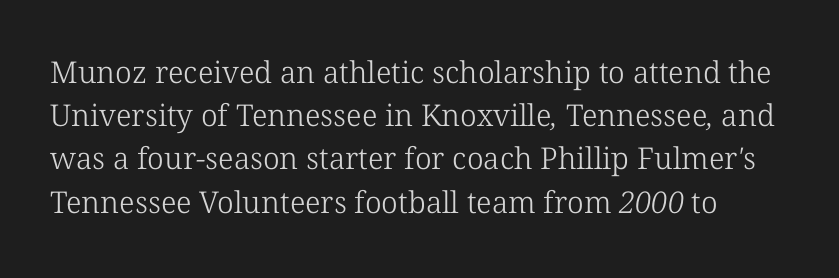
Each row of text sits above clean, open space. The rows are spaced the way most documents space them. The typeface chosen for these lines features serifs. Each stroke keeps to a modest, everyday thickness or less.
